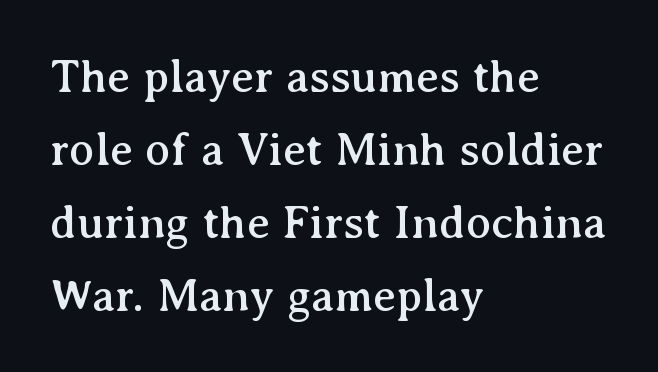
{"serif": "yes", "italic": "no", "width": "normal", "stroke_contrast": "medium", "x_height": "medium", "monospaced": "no", "underline": "no", "align": "left", "line_spacing": "normal", "line_spacing_ratio": 1.55, "letter_spacing": "normal", "letter_spacing_em": 0.0, "glyph_px": 47}
